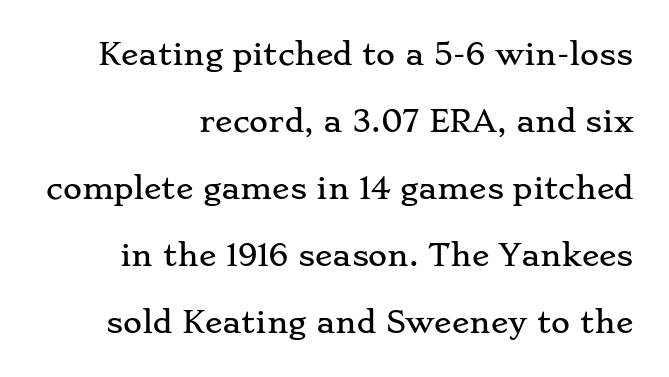
Q: Is the text italic (slanted)? A: No, it is upright.
Q: Is the typeface a serif or a sans-serif typeface? A: Serif.
Q: Is the text underlined? A: No.
Q: How is the paragraph aligned? A: Right-aligned.
Q: Is the spacing between letters normal or unusually wide? A: Normal.
Q: Is the spacing between lines tight, normal or loose? A: Loose.
Q: Width (condensed, normal, or wide)? A: Wide.
Q: Stroke contrast? A: Low.
Q: x-height? A: Small.
Q: Monospaced? A: No.
